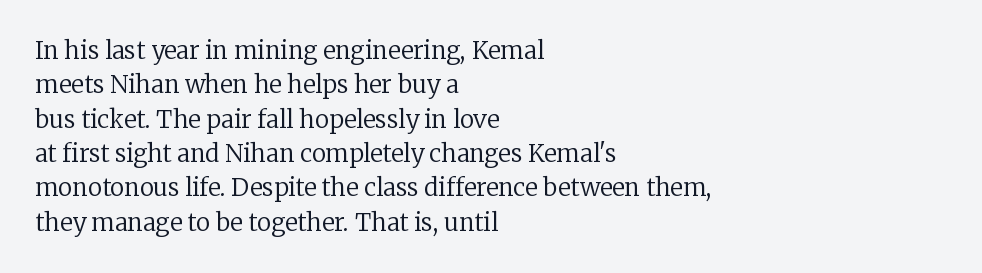
{"italic": "no", "bold": "no", "underline": "no", "align": "left", "line_spacing": "normal", "line_spacing_ratio": 1.43, "letter_spacing": "normal", "letter_spacing_em": 0.0, "glyph_px": 24}
